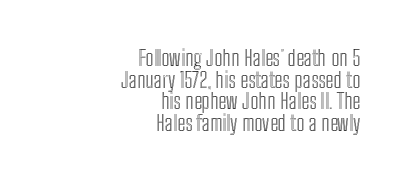
Q: Is the text italic (slanted)? A: No, it is upright.
Q: Is the text underlined? A: No.
Q: How is the paragraph aligned? A: Right-aligned.
Q: Is the spacing between letters normal or unusually wide? A: Normal.
Q: Is the spacing between lines tight, normal or loose? A: Tight.
